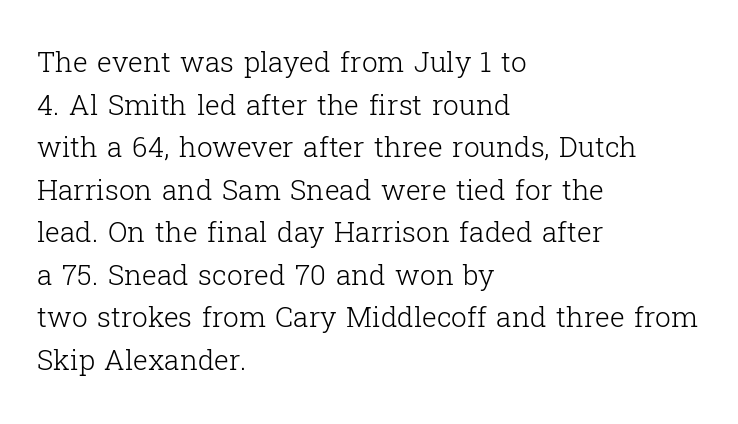
Q: Is the text bold? A: No.
Q: Is the text italic (slanted)? A: No, it is upright.
Q: Is the typeface a serif or a sans-serif typeface? A: Serif.
Q: Is the text underlined? A: No.
Q: How is the paragraph aligned? A: Left-aligned.
Q: Is the spacing between letters normal or unusually wide? A: Normal.
Q: Is the spacing between lines tight, normal or loose? A: Normal.
Q: Width (condensed, normal, or wide)? A: Normal.
Q: Stroke contrast? A: Low.
Q: x-height? A: Medium.
Q: Monospaced? A: No.
